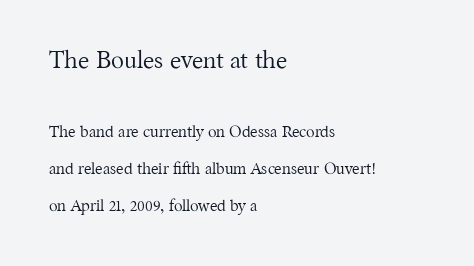
Descenders are the only things crossing below the line. Glyph-to-glyph distance matches everyday printed text. Vertical stems look standard width or narrower in stroke. All the whitespace from short lines collects on the right. One glance says open: line gaps are wider than usual.
